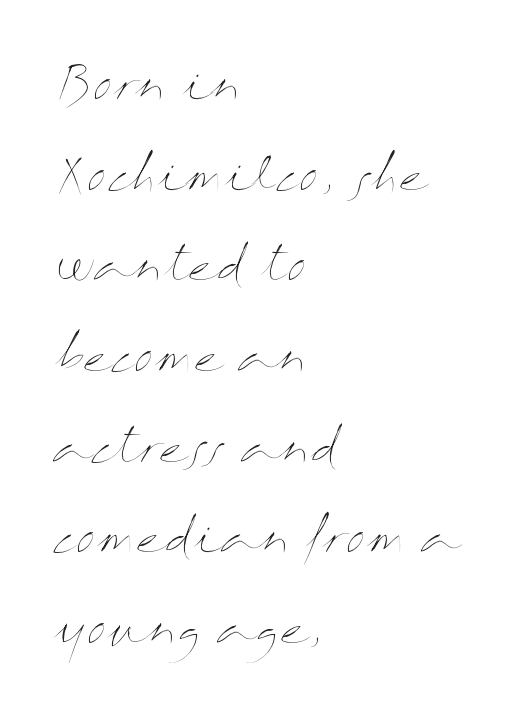
{"bold": "no", "weight": "thin", "width": "wide", "stroke_contrast": "medium", "x_height": "medium", "monospaced": "no", "underline": "no", "align": "left", "line_spacing": "loose", "line_spacing_ratio": 2.06, "letter_spacing": "normal", "letter_spacing_em": 0.0, "glyph_px": 44}
